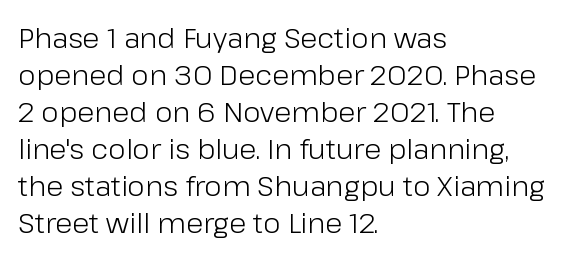
The image shows 28 px light sans-serif type, upright; set left-aligned, normal line spacing (1.32x), normal letter spacing, not underlined; low stroke contrast and a medium x-height.
